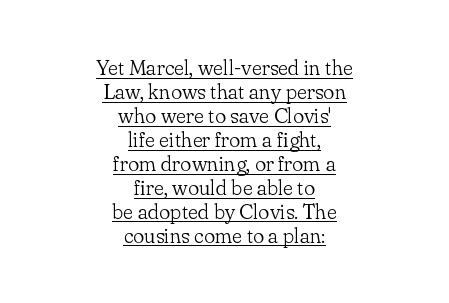
These glyphs show unthickened strokes, regular width or finer. If you measured baseline to baseline, you'd find a short distance. Has an underline been added? It has. Does extra space separate the letters? No, they use regular spacing. Horizontally, the lines are justified to the midpoint only. This is the regular roman posture of the typeface.
